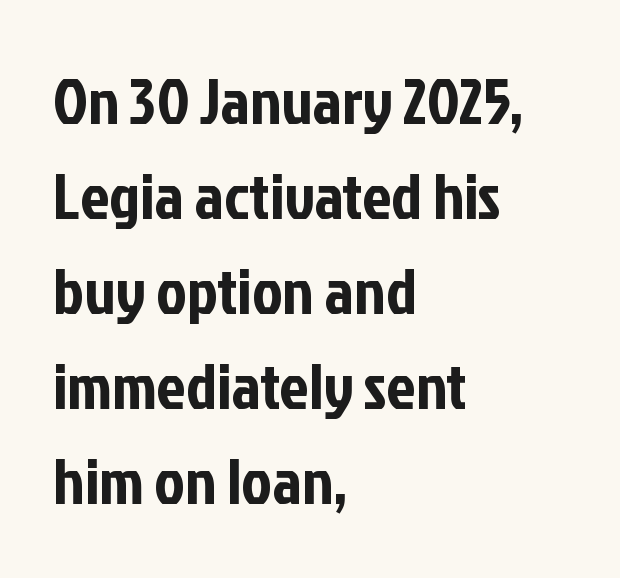
{"serif": "no", "italic": "no", "width": "condensed", "stroke_contrast": "low", "x_height": "medium", "monospaced": "no", "underline": "no", "align": "left", "line_spacing": "normal", "line_spacing_ratio": 1.46, "letter_spacing": "normal", "letter_spacing_em": 0.0, "glyph_px": 65}
